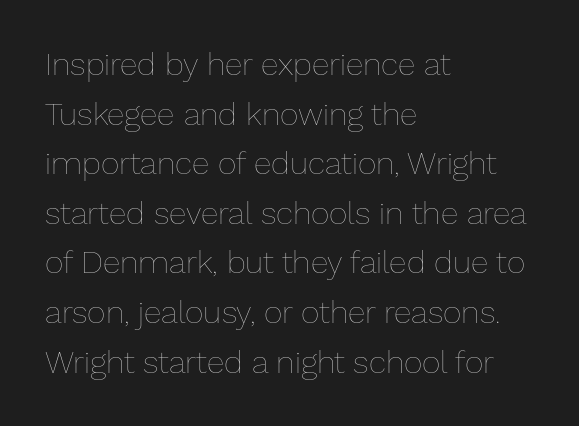
Q: Is the text bold? A: No.
Q: Is the text italic (slanted)? A: No, it is upright.
Q: Is the text underlined? A: No.
Q: How is the paragraph aligned? A: Left-aligned.
Q: Is the spacing between letters normal or unusually wide? A: Normal.
Q: Is the spacing between lines tight, normal or loose? A: Normal.
Q: Width (condensed, normal, or wide)? A: Normal.
Q: Stroke contrast? A: Low.
Q: x-height? A: Medium.
Q: Monospaced? A: No.
